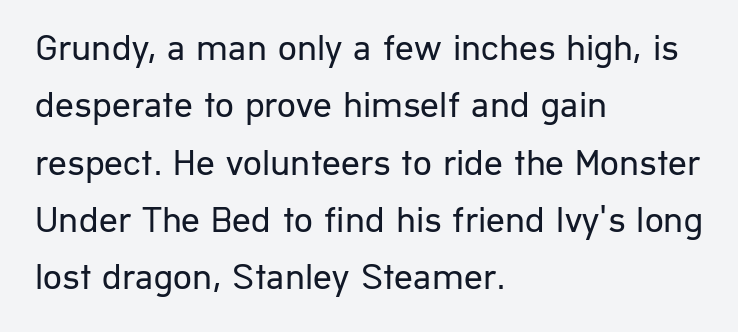
{"serif": "no", "italic": "no", "bold": "no", "weight": "regular", "width": "normal", "stroke_contrast": "low", "x_height": "medium", "monospaced": "no", "underline": "no", "align": "left", "line_spacing": "normal", "line_spacing_ratio": 1.55, "letter_spacing": "normal", "letter_spacing_em": 0.0, "glyph_px": 37}
